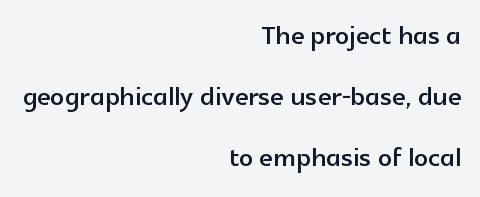
Do the characters align in a grid? No, the font is proportional. No feet cap the strokes, marking this as sans-serif type. Posture: vertical. A student would call this right alignment; a typographer would say flush right, rag left.
